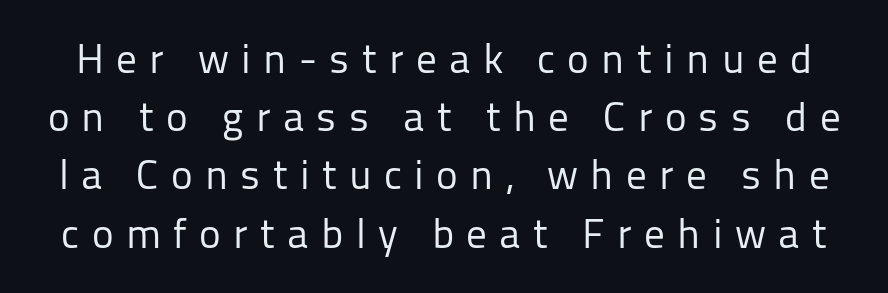
Only glyphs here, with clear space below each row. Someone cranked the tracking dial way up on this one. Character widths vary here, with narrow letters taking less room than wide ones. Honestly, the row spacing looks completely unremarkable. Each stroke keeps to a modest, everyday thickness or less. To sum up the face: it is a sans, with no serifs.
